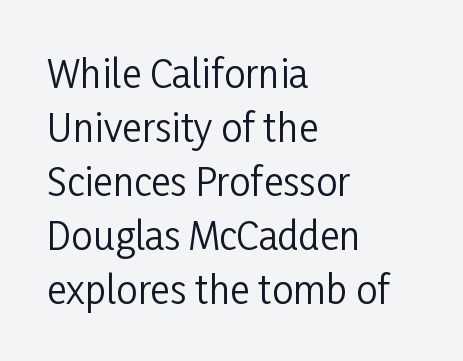
The image shows 38 px regular-weight, condensed sans-serif type, upright; set left-aligned, normal line spacing (1.42x), normal letter spacing, not underlined; low stroke contrast and a medium x-height.
